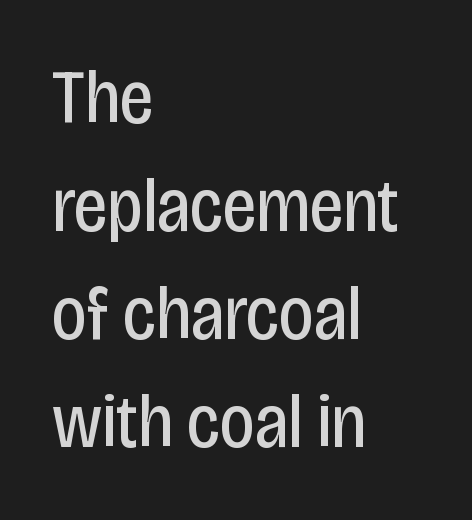
{"serif": "no", "italic": "no", "bold": "no", "weight": "regular", "width": "condensed", "stroke_contrast": "low", "x_height": "large", "monospaced": "no", "underline": "no", "align": "left", "line_spacing": "normal", "line_spacing_ratio": 1.42, "letter_spacing": "normal", "letter_spacing_em": 0.0, "glyph_px": 76}
